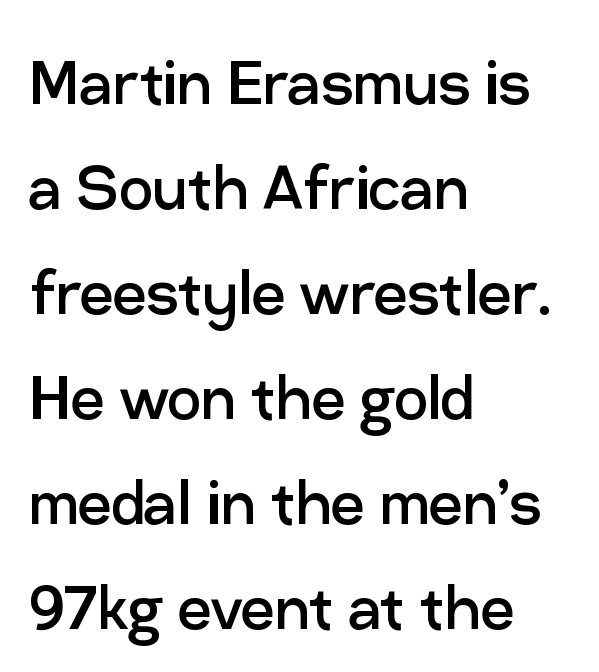
Think standard paragraph weight, or any step lighter than that. Note: no serifs on the glyphs. This rendering features lettering with no underline. Notice how descenders clear the ascenders below comfortably — that's standard leading. The letters advance in unequal steps, a hallmark of proportional type. Does the copy run flush right? No — it runs flush left.
